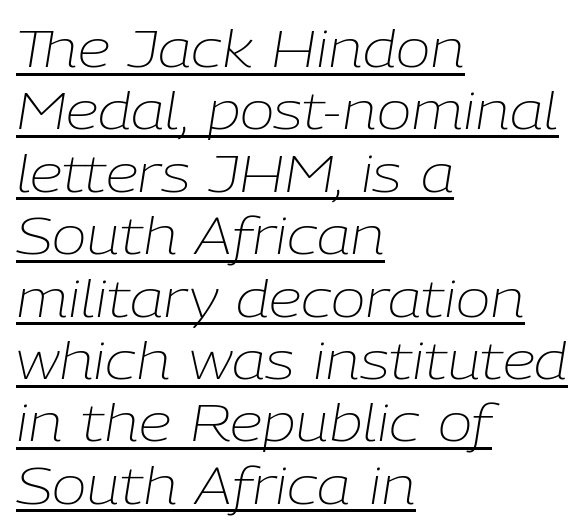
Q: Is the text bold? A: No.
Q: Is the text italic (slanted)? A: Yes, it leans right by about 9 degrees.
Q: Is the text underlined? A: Yes.
Q: How is the paragraph aligned? A: Left-aligned.
Q: Is the spacing between letters normal or unusually wide? A: Normal.
Q: Width (condensed, normal, or wide)? A: Normal.
Q: Stroke contrast? A: Low.
Q: x-height? A: Medium.
Q: Monospaced? A: No.
